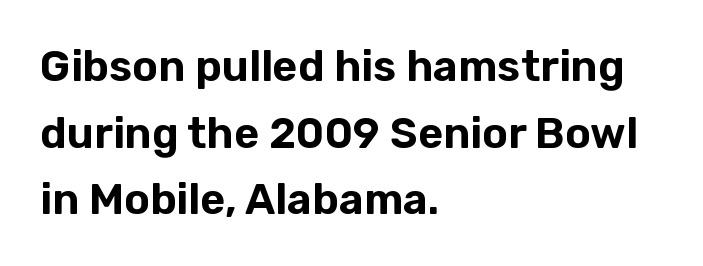
The image shows 43 px sans-serif type, upright; set left-aligned, normal line spacing (1.55x), normal letter spacing, not underlined; low stroke contrast and a medium x-height.
